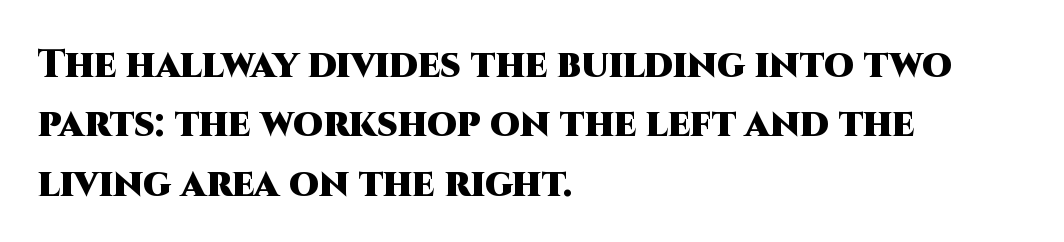
{"serif": "no", "italic": "no", "bold": "yes", "weight": "heavy", "width": "normal", "stroke_contrast": "high", "x_height": "large", "monospaced": "no", "underline": "no", "align": "left", "line_spacing": "normal", "line_spacing_ratio": 1.52, "letter_spacing": "normal", "letter_spacing_em": 0.0, "glyph_px": 39}
